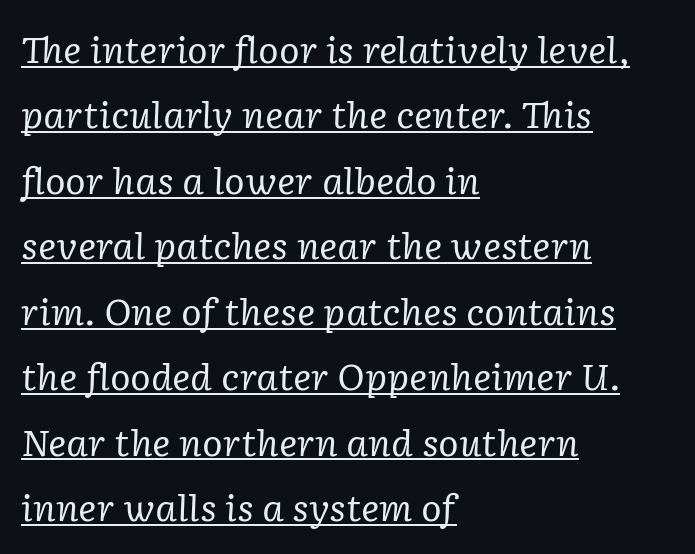
Q: Is the text bold? A: No.
Q: Is the text italic (slanted)? A: Yes, it leans right by about 2 degrees.
Q: Is the typeface a serif or a sans-serif typeface? A: Serif.
Q: Is the text underlined? A: Yes.
Q: How is the paragraph aligned? A: Left-aligned.
Q: Is the spacing between letters normal or unusually wide? A: Normal.
Q: Width (condensed, normal, or wide)? A: Normal.
Q: Stroke contrast? A: Low.
Q: x-height? A: Medium.
Q: Monospaced? A: No.
